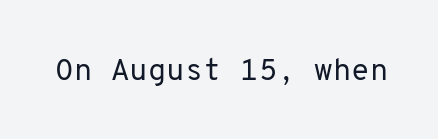
This sample uses an upright cut, with every glyph sitting square on the baseline. The letterforms sit at book weight or below. A typesetter would call this monospace, since all characters share one set width. Look at the bottom of the vertical strokes: they stop flat, with no serifs.
